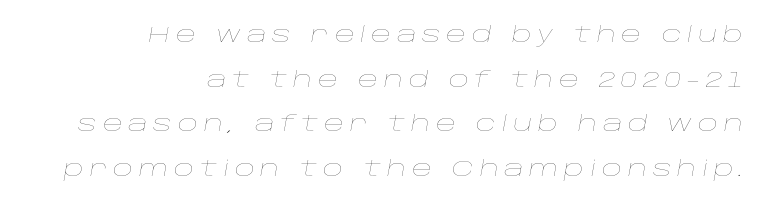
The image shows 22 px text type, italic (leaning right); set right-aligned, loose line spacing (2.03x), unusually wide letter spacing (+0.25 em), not underlined.
